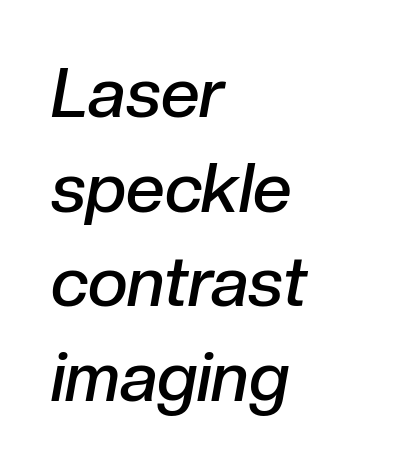
Between one letter and the next there's only the usual sliver of space. Character widths vary here, with narrow letters taking less room than wide ones. Vertical spacing — default. Nobody drew a line under any word here. Teacher's note: observe the even left margin — that is flush-left alignment. Typesetter's note: demi weight, one step under bold.
